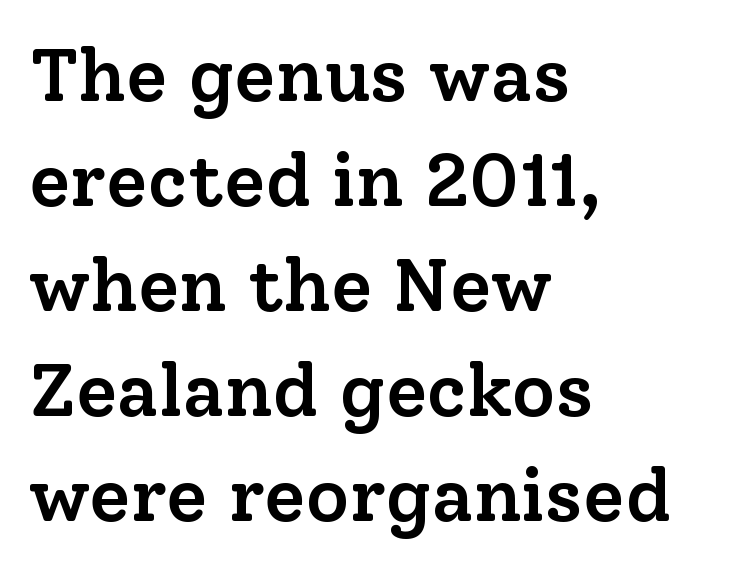
These lines were composed using upright roman letters. Character widths vary here, with narrow letters taking less room than wide ones. Any mark beneath the type? The region is blank. Compared with typical body copy, the letter spacing here is the same. A classic flush-left, rag-right setting is used for this passage.
